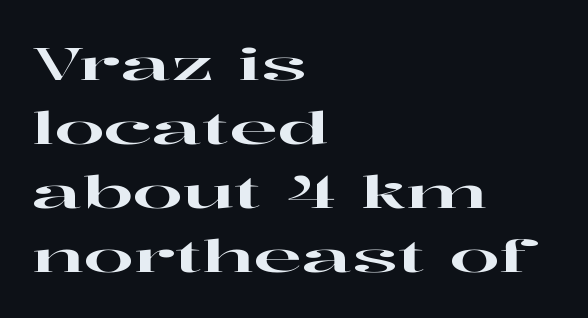
{"serif": "yes", "italic": "no", "width": "wide", "stroke_contrast": "high", "x_height": "medium", "monospaced": "no", "underline": "no", "align": "left", "line_spacing": "normal", "line_spacing_ratio": 1.42, "letter_spacing": "normal", "letter_spacing_em": 0.0, "glyph_px": 45}
